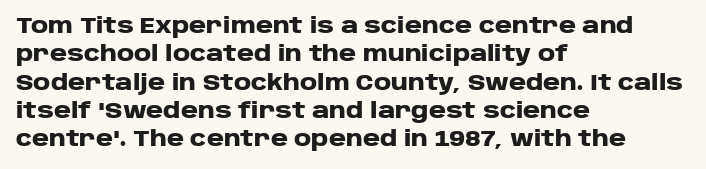
{"italic": "no", "bold": "yes", "underline": "no", "align": "left", "line_spacing": "normal", "line_spacing_ratio": 1.35, "letter_spacing": "normal", "letter_spacing_em": 0.0, "glyph_px": 21}
